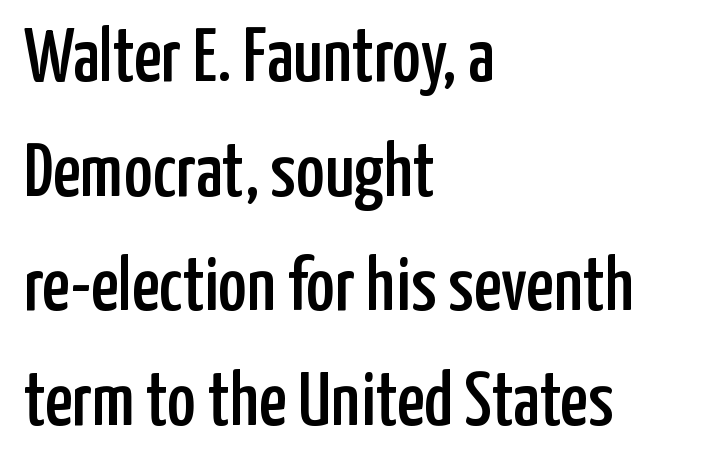
The image shows 77 px condensed sans-serif type, upright; set left-aligned, normal line spacing (1.49x), normal letter spacing, not underlined; low stroke contrast and a medium x-height.
